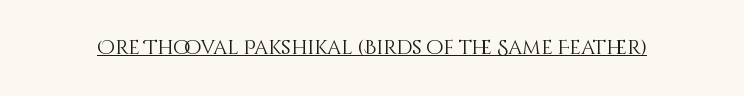
Between one letter and the next there's only the usual sliver of space. A roman cut, with each character standing at attention. The rendered words wear a rule along their underside. Heaviness? Minimal to ordinary, like unemphasized prose.
